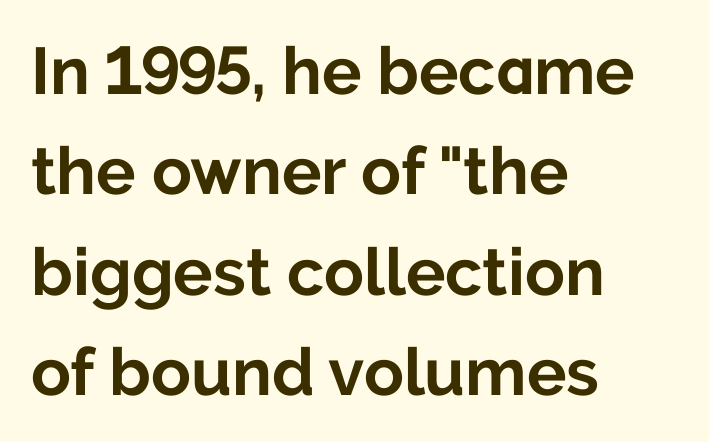
{"serif": "no", "italic": "no", "bold": "yes", "weight": "bold", "width": "normal", "stroke_contrast": "low", "x_height": "medium", "monospaced": "no", "underline": "no", "align": "left", "line_spacing": "normal", "line_spacing_ratio": 1.52, "letter_spacing": "normal", "letter_spacing_em": 0.0, "glyph_px": 66}
